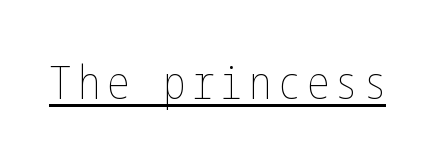
These characters rest on top of a visible drawn line. No heavy texture on the line: the type isn't bold. It's the straight-up-and-down kind of type.
